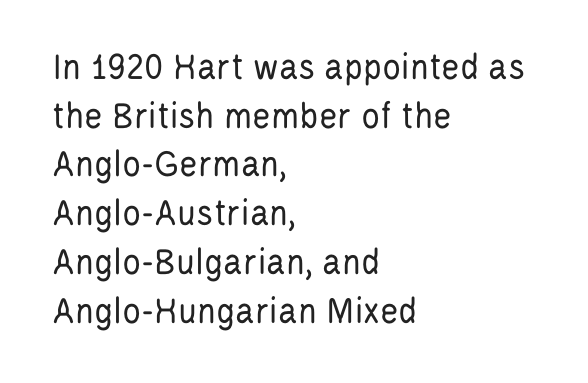
The image shows 39 px regular-weight, condensed sans-serif type, upright; set left-aligned, normal line spacing (1.25x), normal letter spacing, not underlined; low stroke contrast and a large x-height.
